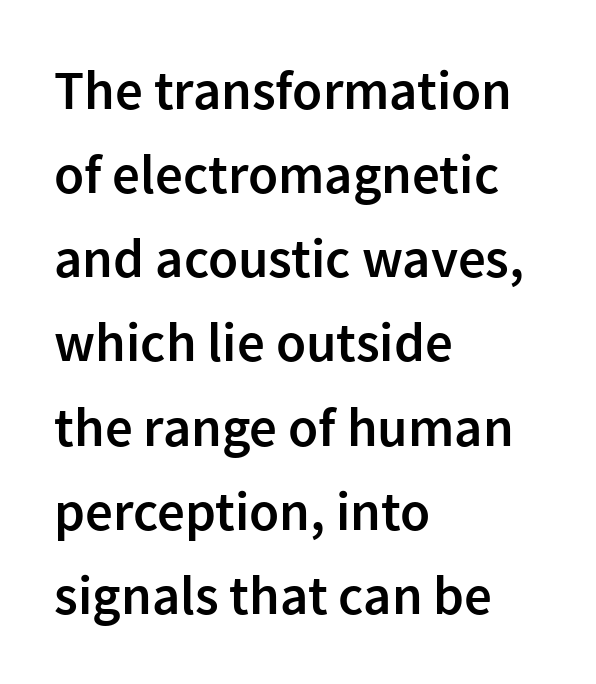
Q: Is the text bold? A: Semi-bold.
Q: Is the text italic (slanted)? A: No, it is upright.
Q: Is the typeface a serif or a sans-serif typeface? A: Sans-serif.
Q: Is the text underlined? A: No.
Q: How is the paragraph aligned? A: Left-aligned.
Q: Is the spacing between letters normal or unusually wide? A: Normal.
Q: Is the spacing between lines tight, normal or loose? A: Normal.
Q: Width (condensed, normal, or wide)? A: Normal.
Q: Stroke contrast? A: Low.
Q: x-height? A: Medium.
Q: Monospaced? A: No.
